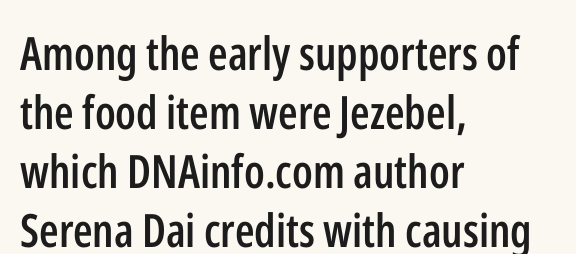
{"serif": "no", "italic": "no", "bold": "semi", "weight": "semibold", "width": "condensed", "stroke_contrast": "low", "x_height": "medium", "monospaced": "no", "underline": "no", "align": "left", "line_spacing": "normal", "line_spacing_ratio": 1.28, "letter_spacing": "normal", "letter_spacing_em": 0.0, "glyph_px": 46}
